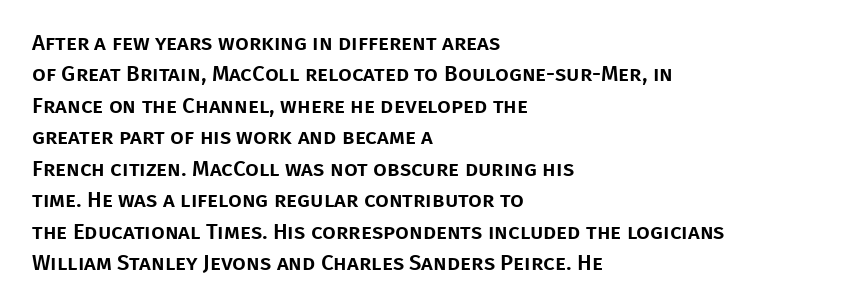
{"italic": "no", "underline": "no", "align": "left", "line_spacing": "normal", "line_spacing_ratio": 1.43, "letter_spacing": "normal", "letter_spacing_em": 0.0, "glyph_px": 22}
